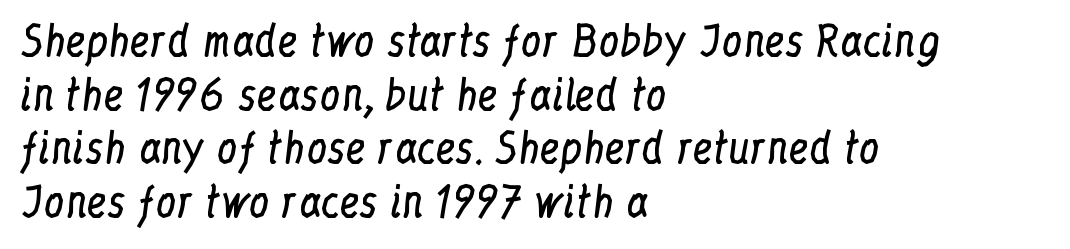
The image shows 41 px regular-weight, condensed serif type; set left-aligned, normal line spacing (1.31x), normal letter spacing, not underlined; low stroke contrast and a medium x-height.
